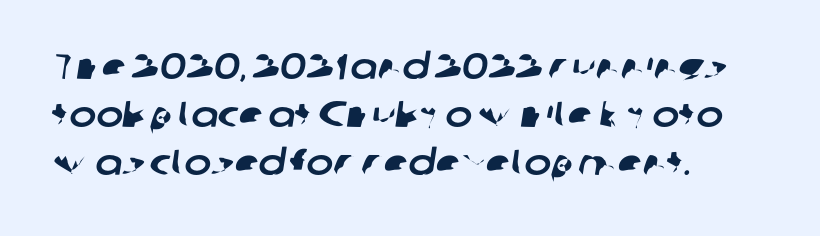
The image shows 36 px sans-serif type; set left-aligned, normal line spacing (1.34x), normal letter spacing, not underlined; low stroke contrast and a medium x-height.
